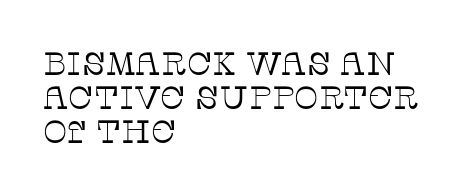
{"serif": "yes", "italic": "no", "bold": "no", "weight": "thin", "width": "normal", "stroke_contrast": "low", "x_height": "large", "monospaced": "no", "underline": "no", "align": "left", "line_spacing": "tight", "line_spacing_ratio": 1.07, "letter_spacing": "normal", "letter_spacing_em": 0.0, "glyph_px": 32}
